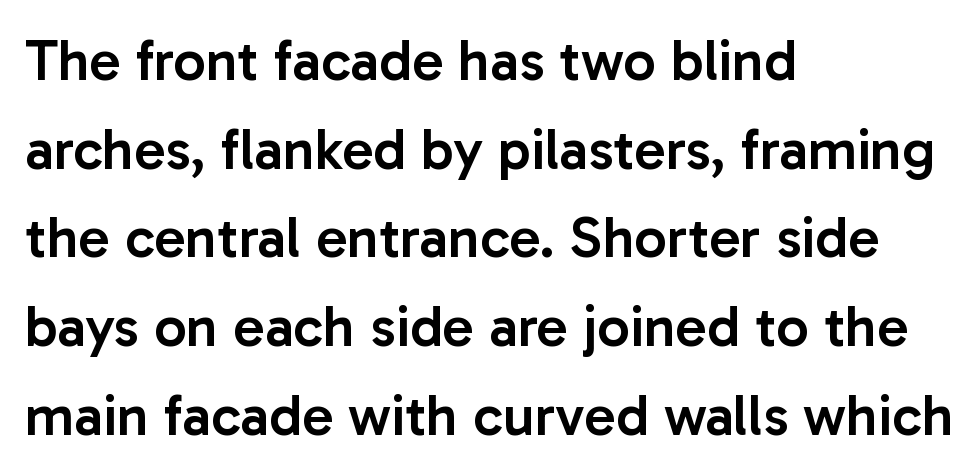
The image shows 58 px semibold sans-serif type, upright; set left-aligned, normal line spacing (1.53x), normal letter spacing, not underlined; low stroke contrast and a medium x-height.
